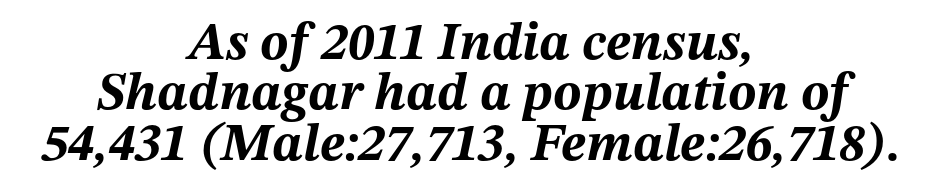
Q: Is the text bold? A: Yes.
Q: Is the text italic (slanted)? A: Yes, it leans right by about 12 degrees.
Q: Is the text underlined? A: No.
Q: How is the paragraph aligned? A: Centered.
Q: Is the spacing between letters normal or unusually wide? A: Normal.
Q: Is the spacing between lines tight, normal or loose? A: Tight.
Q: Width (condensed, normal, or wide)? A: Normal.
Q: Stroke contrast? A: Medium.
Q: x-height? A: Medium.
Q: Monospaced? A: No.
